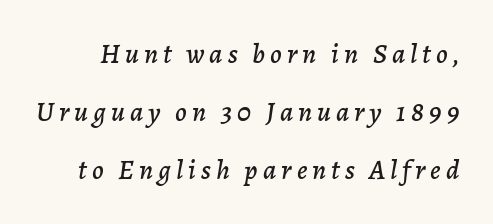
Q: Is the text italic (slanted)? A: Yes, it leans right by about 7 degrees.
Q: Is the text underlined? A: No.
Q: Is the spacing between lines tight, normal or loose? A: Loose.
Q: Width (condensed, normal, or wide)? A: Normal.
Q: Stroke contrast? A: Low.
Q: x-height? A: Medium.
Q: Monospaced? A: No.
